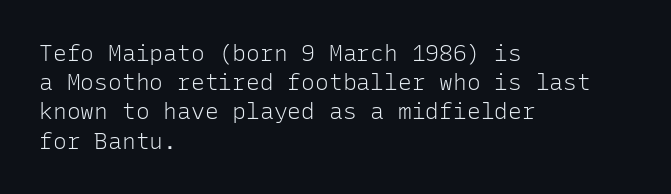
The image shows 23 px text type, upright; set left-aligned, normal line spacing (1.27x), normal letter spacing, not underlined.
